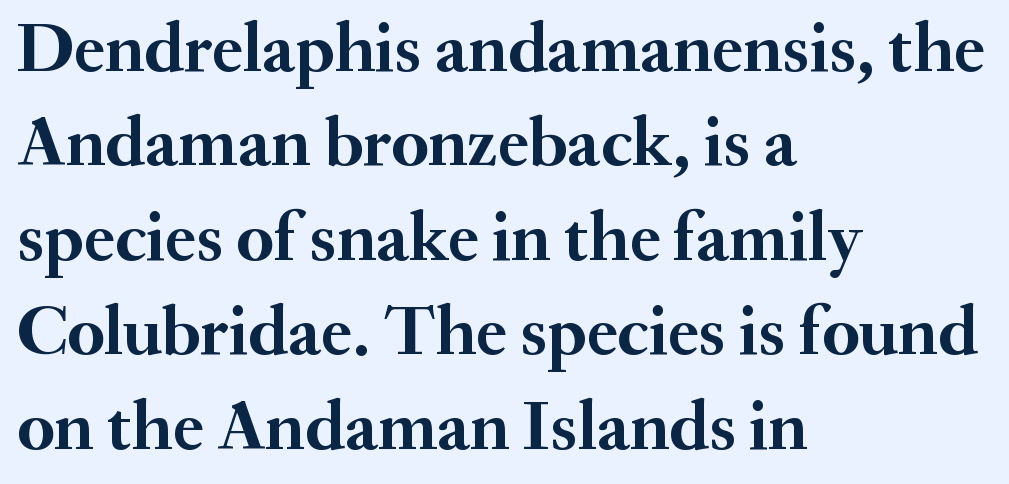
A classic flush-left, rag-right setting is used for this passage. You could not count columns in this text — the font is proportionally spaced. Does the weight exceed regular? Yes, all the way to bold. The words here are not underlined. In terms of letterform style, serifs are clearly present.
